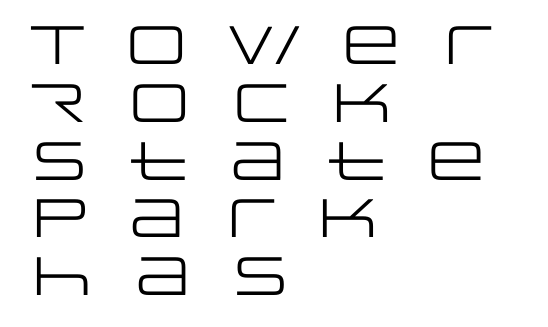
Q: Is the text bold? A: No.
Q: Is the text italic (slanted)? A: No, it is upright.
Q: Is the typeface a serif or a sans-serif typeface? A: Sans-serif.
Q: Is the text underlined? A: No.
Q: How is the paragraph aligned? A: Left-aligned.
Q: Is the spacing between letters normal or unusually wide? A: Unusually wide.
Q: Is the spacing between lines tight, normal or loose? A: Tight.
Q: Width (condensed, normal, or wide)? A: Wide.
Q: Stroke contrast? A: Low.
Q: x-height? A: Large.
Q: Monospaced? A: No.
